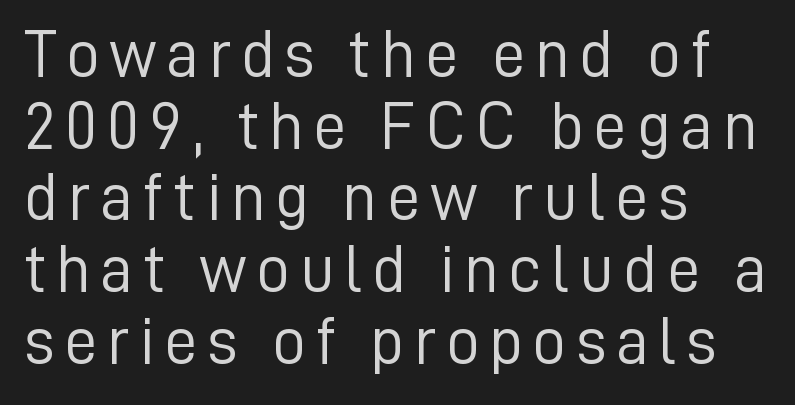
The passage shown is typed in a proportional face where columns would drift. These lines were composed using upright roman letters. The letters look calm and open, with moderate or lighter stems. Bare-footed words on every line.
